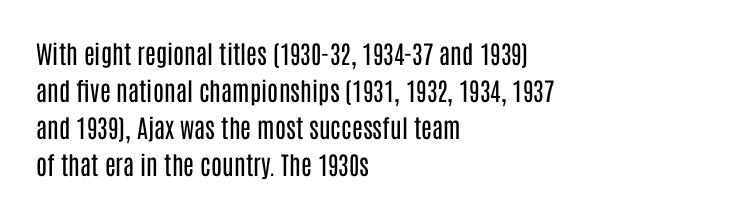
A typesetter would call this leading conventional body-copy spacing. Descender tails drop into unmarked territory. Visually the block forms a straight wall on the left and a jagged coastline on the right. Do the letters lean? They stand straight.
